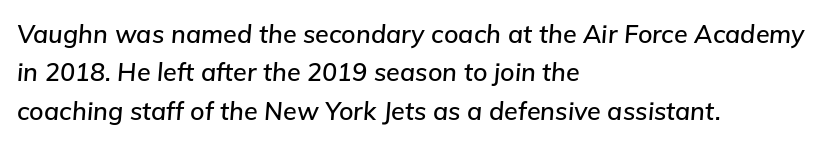
The image shows 25 px text type, italic (leaning right); set left-aligned, normal line spacing (1.54x), normal letter spacing, not underlined.
